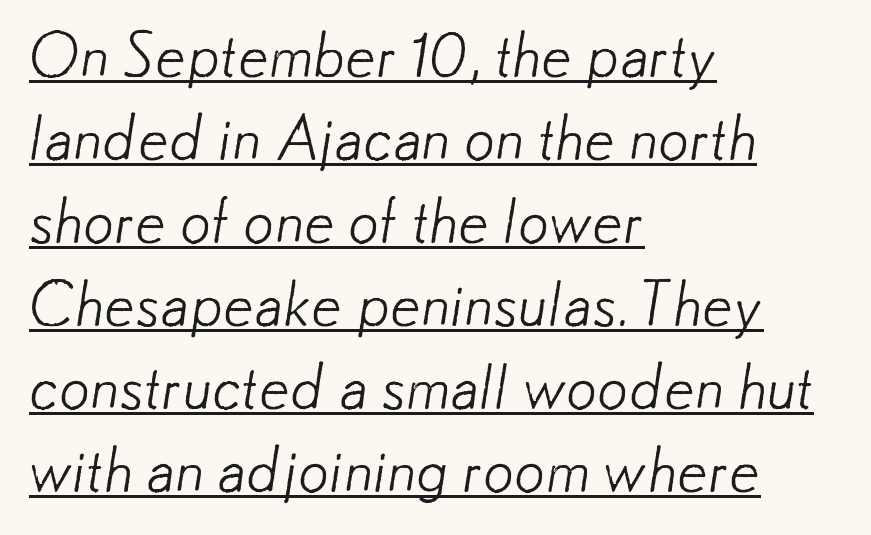
Is this a sans? Yes — the strokes have no serifs. This rendering features underlined lettering. Short and long lines alike share a common starting point at left. The rendering keeps characters at their native spacing. The space between consecutive lines is moderate.
